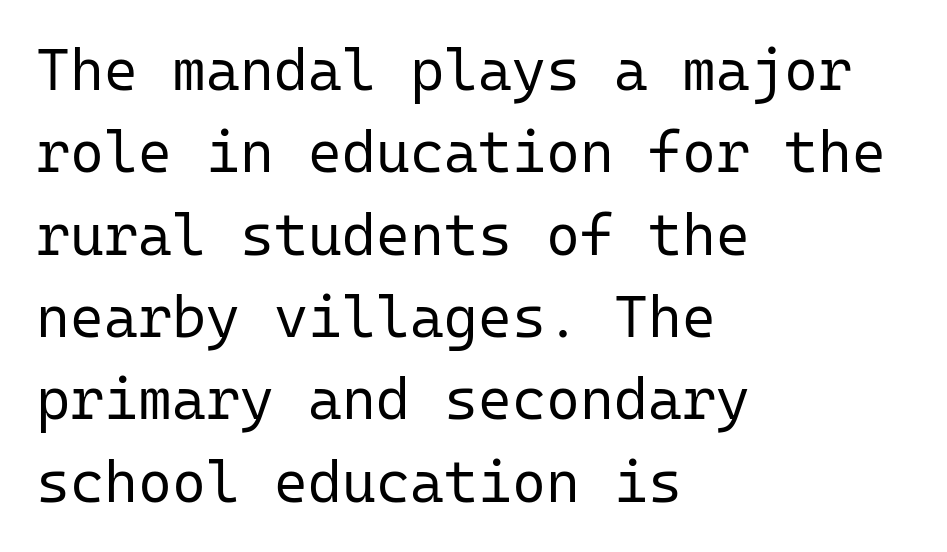
No letter is thick-stroked: the sample isn't bold. Typeset ragged right — the left edge is the straight one. The letterforms sit shoulder to shoulder at normal distance. Italic: no, the glyphs are upright roman.
